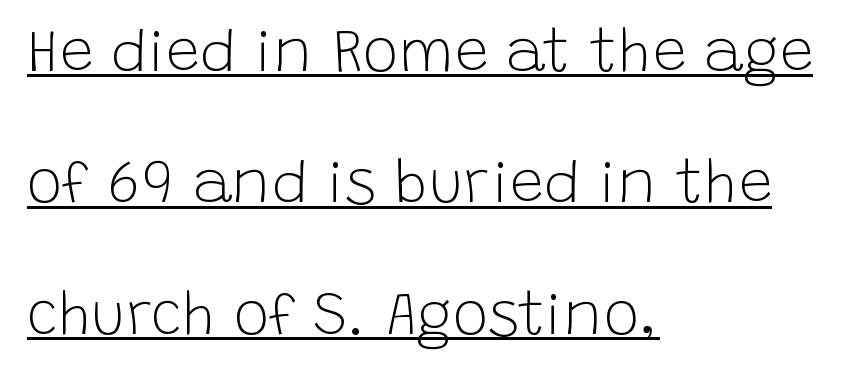
Caption: lettering with a line underneath. Reading down the block, your eye returns to a fixed left position each line. Posture: straight, roman, zero tilt. Nothing heavy about these letters — not bold at all. What stands out about the letter spacing? Nothing — it is the standard amount.
